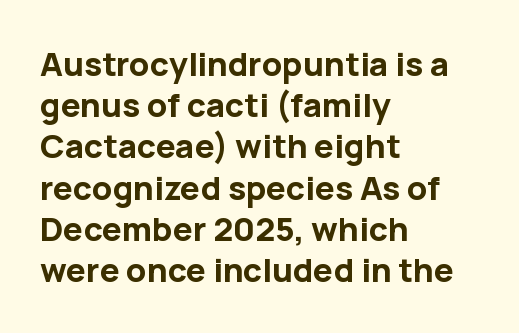
{"serif": "no", "italic": "no", "bold": "yes", "weight": "bold", "width": "normal", "stroke_contrast": "low", "x_height": "medium", "monospaced": "no", "underline": "no", "align": "left", "line_spacing": "normal", "line_spacing_ratio": 1.25, "letter_spacing": "normal", "letter_spacing_em": 0.0, "glyph_px": 33}
